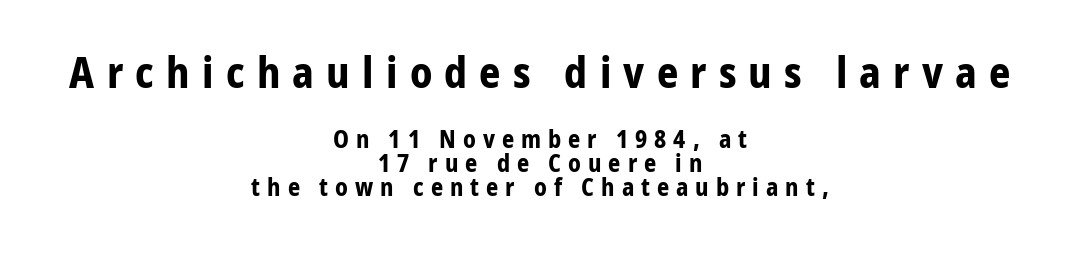
{"serif": "no", "italic": "no", "bold": "yes", "weight": "bold", "width": "normal", "stroke_contrast": "low", "x_height": "medium", "monospaced": "no", "underline": "no", "align": "center", "line_spacing": "tight", "line_spacing_ratio": 1.0, "letter_spacing": "wide", "letter_spacing_em": 0.29, "larger_block": "first", "size_ratio": 1.75, "glyph_px": 42}
